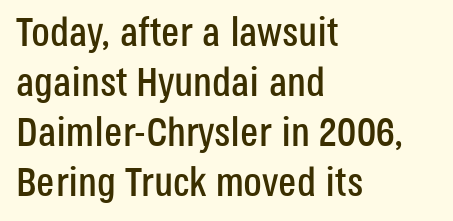
Q: Is the text italic (slanted)? A: No, it is upright.
Q: Is the typeface a serif or a sans-serif typeface? A: Sans-serif.
Q: Is the text underlined? A: No.
Q: How is the paragraph aligned? A: Left-aligned.
Q: Is the spacing between letters normal or unusually wide? A: Normal.
Q: Width (condensed, normal, or wide)? A: Condensed.
Q: Stroke contrast? A: Low.
Q: x-height? A: Large.
Q: Monospaced? A: No.
